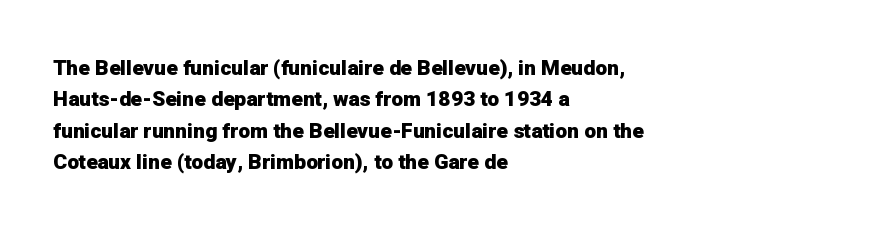
The image shows 21 px bold type, upright; set left-aligned, normal line spacing (1.49x), normal letter spacing, not underlined.
